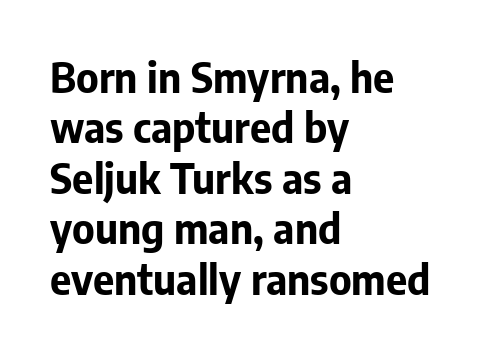
{"serif": "no", "italic": "no", "bold": "yes", "weight": "bold", "width": "normal", "stroke_contrast": "low", "x_height": "medium", "monospaced": "no", "underline": "no", "align": "left", "line_spacing_ratio": 1.23, "letter_spacing": "normal", "letter_spacing_em": 0.0, "glyph_px": 41}
